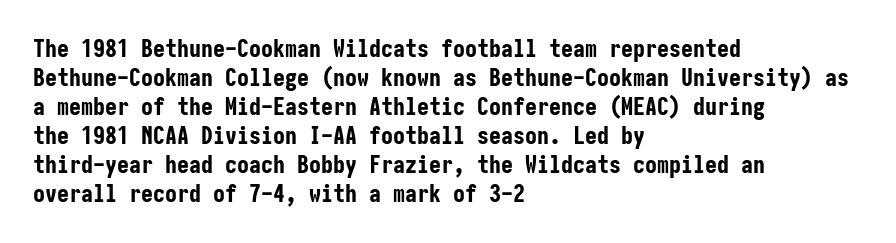
Bold? Absolutely — the strokes are thick and heavy. These lines are set flush left with a ragged right edge. Each row of text sits above clean, open space. There is no visible air inserted between adjacent glyphs. The type sits square on the baseline with zero lean.
